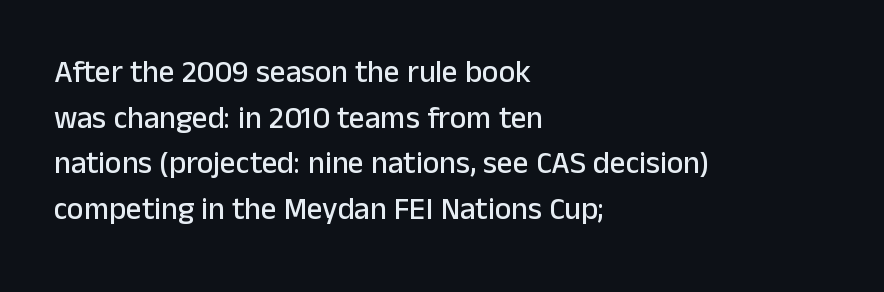
Q: Is the text italic (slanted)? A: No, it is upright.
Q: Is the typeface a serif or a sans-serif typeface? A: Sans-serif.
Q: Is the text underlined? A: No.
Q: How is the paragraph aligned? A: Left-aligned.
Q: Is the spacing between letters normal or unusually wide? A: Normal.
Q: Is the spacing between lines tight, normal or loose? A: Normal.
Q: Width (condensed, normal, or wide)? A: Normal.
Q: Stroke contrast? A: Low.
Q: x-height? A: Medium.
Q: Monospaced? A: No.
